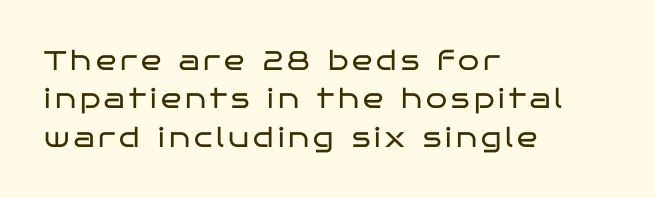
{"italic": "no", "bold": "no", "underline": "no", "align": "left", "line_spacing": "normal", "line_spacing_ratio": 1.42, "glyph_px": 27}
